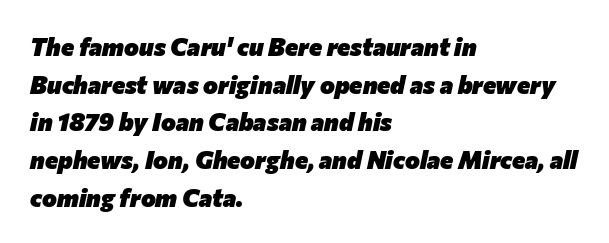
The setting favours the left margin, as ordinary paragraphs usually do. The face used here has the dense, thick strokes of a bold. Default kerning and tracking; the words read as compact shapes. The space between consecutive lines is moderate. Descender tails drop into unmarked territory.
